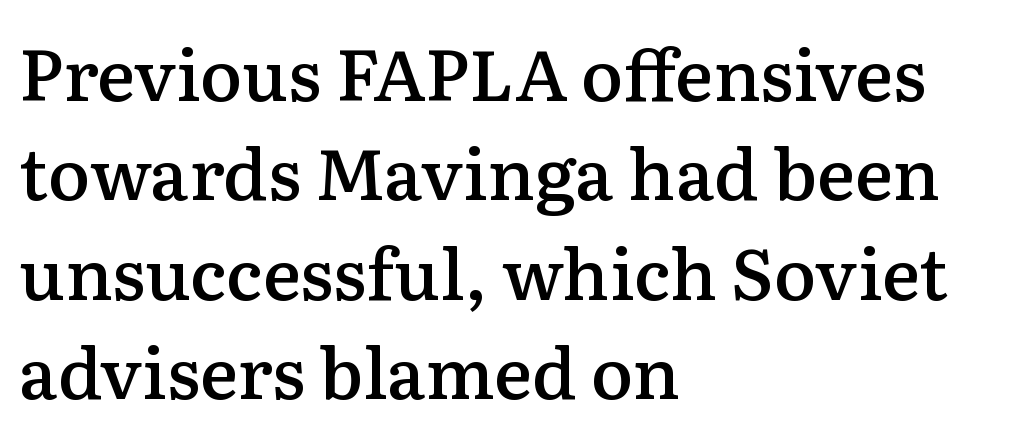
The image shows 71 px semibold serif type, upright; set left-aligned, normal line spacing (1.4x), normal letter spacing, not underlined; medium stroke contrast and a medium x-height.
